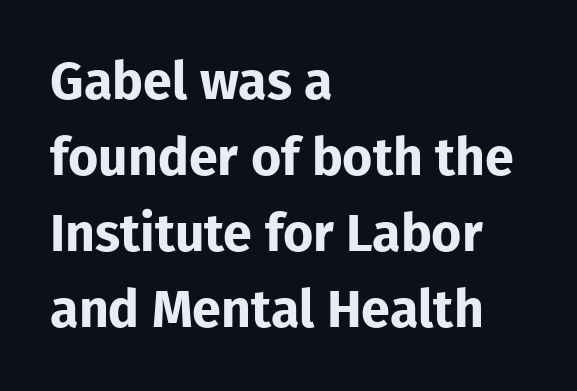
Q: Is the text bold? A: Yes.
Q: Is the text italic (slanted)? A: No, it is upright.
Q: Is the typeface a serif or a sans-serif typeface? A: Sans-serif.
Q: Is the text underlined? A: No.
Q: How is the paragraph aligned? A: Left-aligned.
Q: Is the spacing between letters normal or unusually wide? A: Normal.
Q: Is the spacing between lines tight, normal or loose? A: Normal.
Q: Width (condensed, normal, or wide)? A: Normal.
Q: Stroke contrast? A: Low.
Q: x-height? A: Medium.
Q: Monospaced? A: No.
